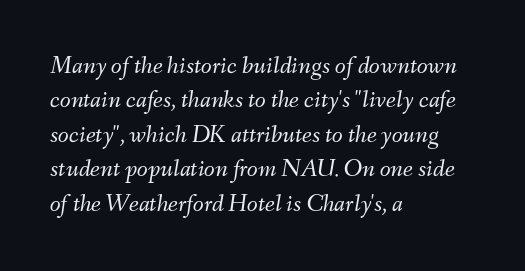
The image shows 25 px text type, italic (leaning right); set left-aligned, normal line spacing (1.38x), normal letter spacing, not underlined.
